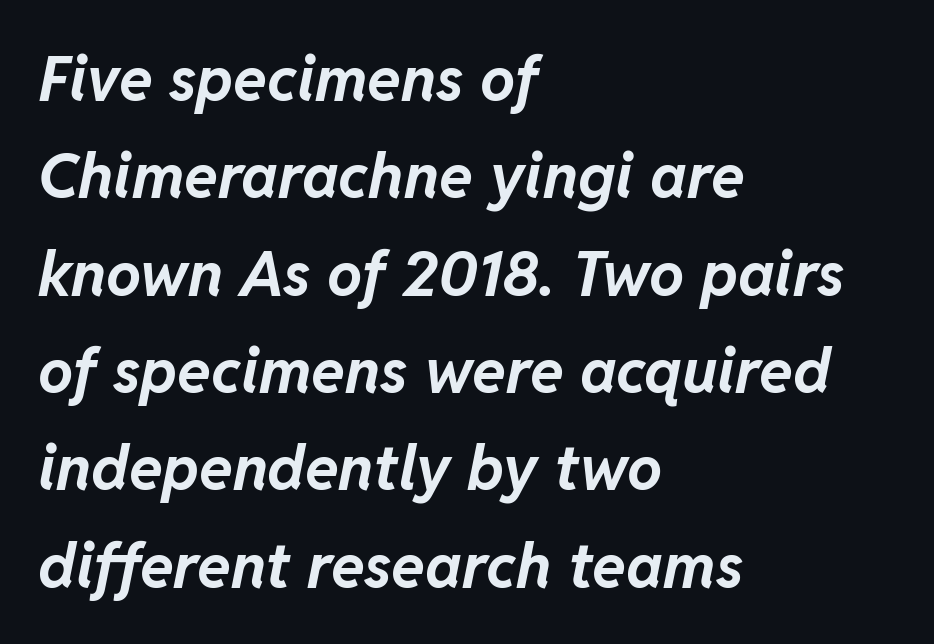
The image shows 62 px bold type, italic (leaning right); set left-aligned, normal line spacing (1.57x), normal letter spacing, not underlined; low stroke contrast and a medium x-height.
